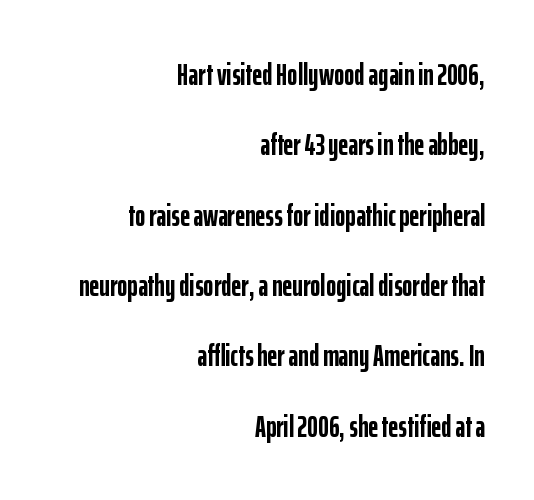
Letter spacing: default. This is roman type, the default non-slanted kind. This is heavy type, rendered in bold. Clear beneath every line of the passage. You could fit nearly another row in the gap between these rows. This sample uses a sans-serif face.
